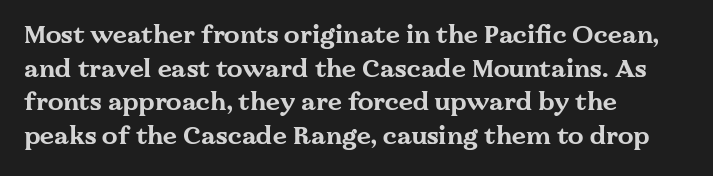
{"italic": "no", "bold": "yes", "underline": "no", "align": "left", "line_spacing": "normal", "line_spacing_ratio": 1.35, "letter_spacing": "normal", "letter_spacing_em": 0.0, "glyph_px": 25}
